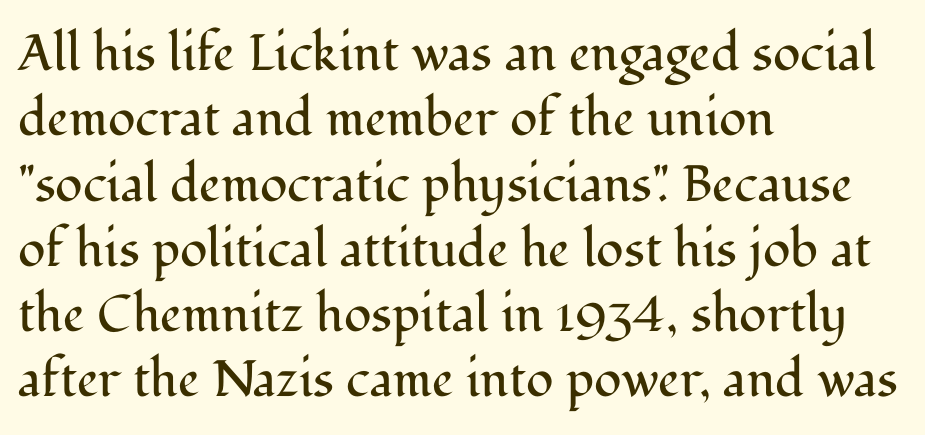
{"serif": "yes", "italic": "no", "bold": "no", "weight": "regular", "width": "normal", "stroke_contrast": "medium", "x_height": "medium", "monospaced": "no", "underline": "no", "align": "left", "line_spacing": "normal", "line_spacing_ratio": 1.28, "letter_spacing": "normal", "letter_spacing_em": 0.0, "glyph_px": 51}
